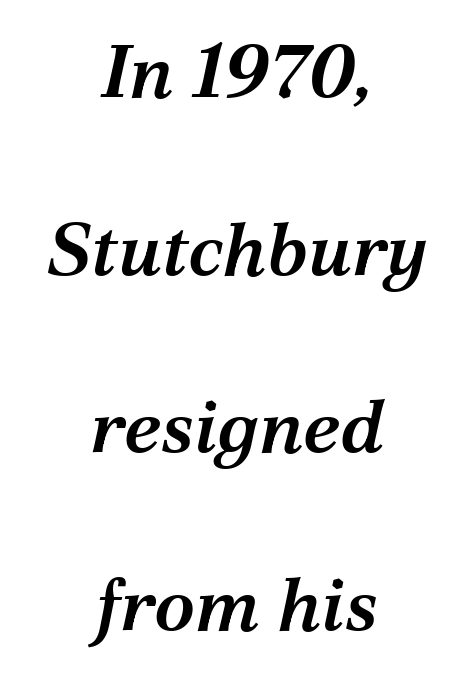
The image shows 75 px semibold serif type, italic (leaning right); set centered, loose line spacing (2.37x), normal letter spacing, not underlined; medium stroke contrast and a medium x-height.
